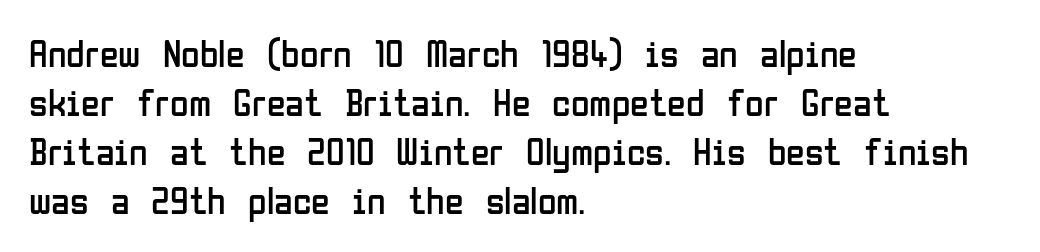
This is not heavy type; no bold has been used. Compared with typical paragraphs, the rows here are spaced about the same. Clear beneath every line of the passage. The tracking reads as untouched default to a designer's eye.
